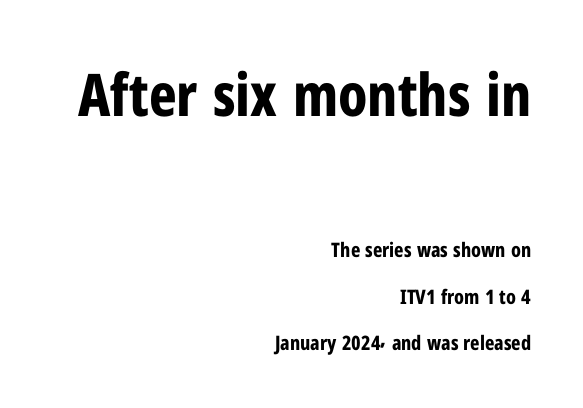
The image shows 59 px bold, condensed sans-serif type, upright; set right-aligned, loose line spacing (2.31x), normal letter spacing, not underlined; the first (top) block is 2.95x larger; low stroke contrast and a medium x-height.
